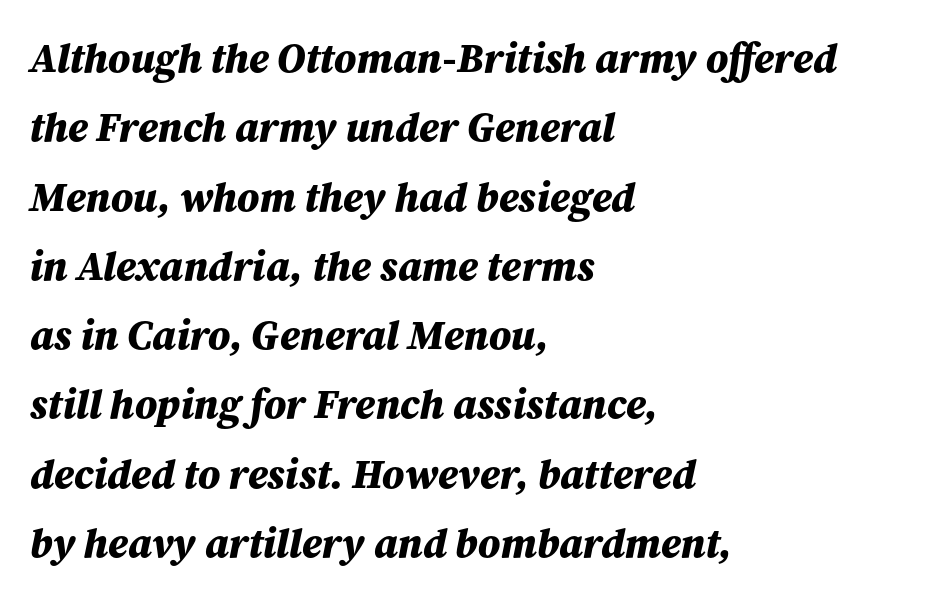
{"italic": "yes", "lean": "right", "slant_degrees": 12, "bold": "yes", "weight": "bold", "width": "normal", "stroke_contrast": "medium", "x_height": "medium", "monospaced": "no", "underline": "no", "align": "left", "line_spacing": "normal", "line_spacing_ratio": 1.69, "letter_spacing": "normal", "letter_spacing_em": 0.0, "glyph_px": 41}
